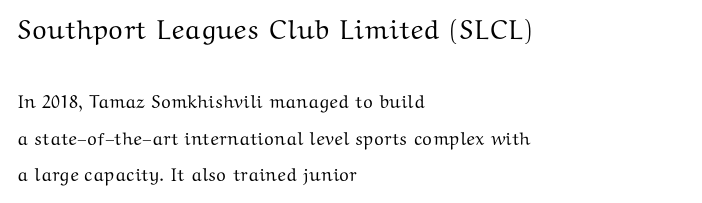
The image shows 27 px text type, upright; set left-aligned, loose line spacing (2.03x), normal letter spacing, not underlined; the first (top) block is 1.5x larger.
